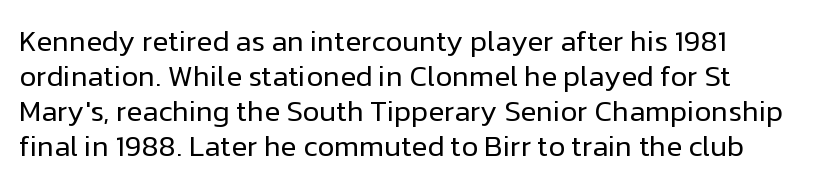
The image shows 29 px regular-weight sans-serif type, upright; set line spacing 1.21x, normal letter spacing, not underlined; low stroke contrast and a medium x-height.
